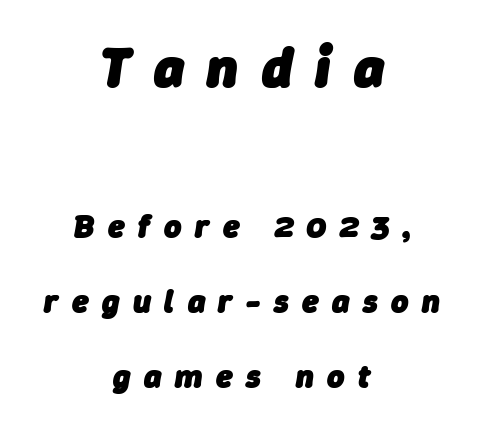
{"italic": "yes", "lean": "right", "slant_degrees": 9, "bold": "yes", "weight": "heavy", "width": "normal", "stroke_contrast": "low", "x_height": "medium", "monospaced": "no", "underline": "no", "align": "center", "line_spacing": "loose", "line_spacing_ratio": 2.26, "letter_spacing": "wide", "letter_spacing_em": 0.41, "larger_block": "first", "size_ratio": 1.73, "glyph_px": 57}
